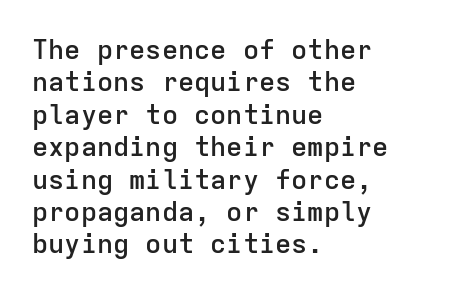
The image shows 27 px text type, upright; set left-aligned, line spacing 1.2x, normal letter spacing, not underlined.
